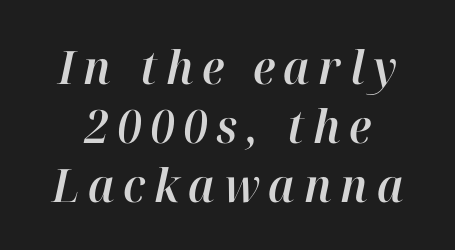
Proportional: the letters do not fall into vertical columns. The area under the type is left untouched. Emphasis-style slanted type is in use. A typesetter would call this leading conventional body-copy spacing.
